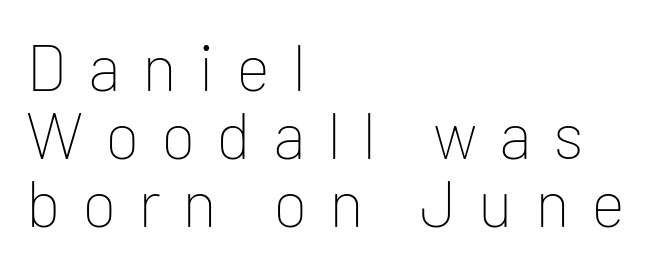
{"serif": "no", "italic": "no", "bold": "no", "weight": "thin", "width": "normal", "stroke_contrast": "low", "x_height": "medium", "monospaced": "no", "underline": "no", "align": "left", "line_spacing": "tight", "line_spacing_ratio": 1.05, "letter_spacing": "wide", "letter_spacing_em": 0.33, "glyph_px": 65}
